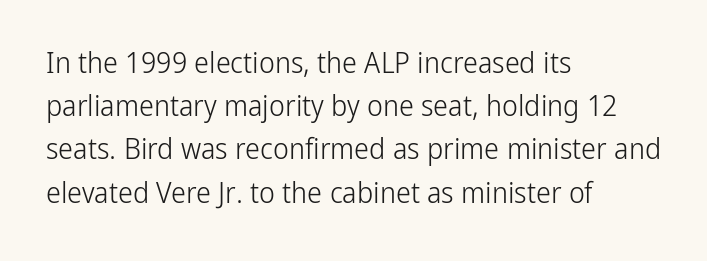
Upright lettering throughout. The space beneath each line is pristine and unruled. Honestly, the letter spacing is just normal — you wouldn't notice it. The designer went with a sans here, leaving each stem footless. Vertical stems look standard width or narrower in stroke.
